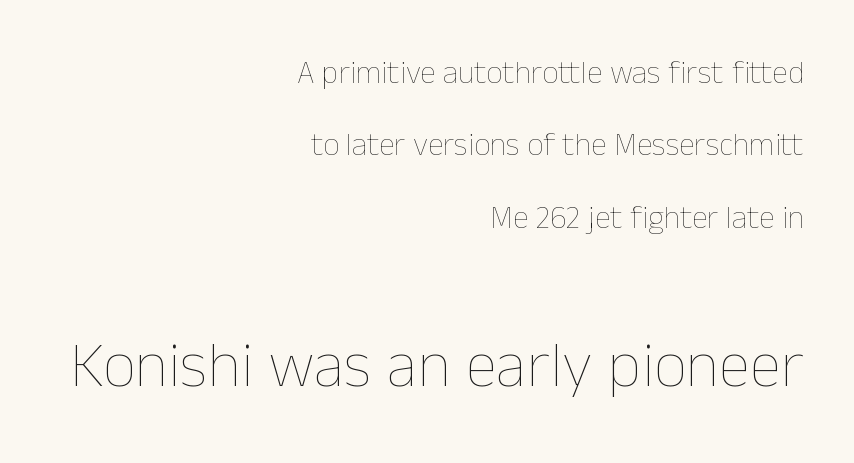
Vertical stems look standard width or narrower in stroke. The lines in this sample share a right terminus and differ only in where they begin. The emphasis by scale lands on block number two, below. How would I describe the line gaps? Wide and relaxed. Nobody touched the tracking dial on this one. The specimen reads as upright at a glance.
